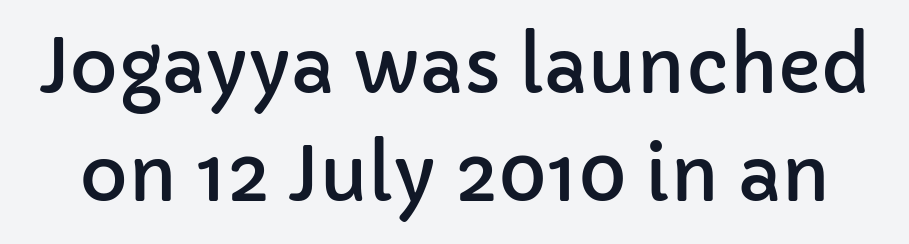
These lines are composed in type without serifs. Compared with typical paragraphs, the rows here are spaced about the same. This sample uses plain, unmodified letter spacing. Posture: vertical. Each letter keeps its own natural width here, so spacing adapts to shape. Each row of text sits above clean, open space.
